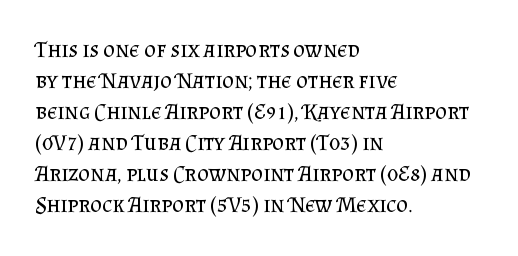
{"italic": "no", "bold": "no", "underline": "no", "align": "left", "line_spacing": "normal", "line_spacing_ratio": 1.35, "letter_spacing": "normal", "letter_spacing_em": 0.0, "glyph_px": 23}
